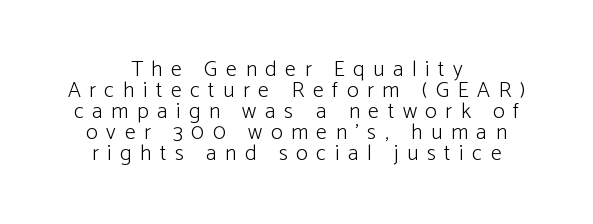
Q: Is the text bold? A: No.
Q: Is the text italic (slanted)? A: No, it is upright.
Q: Is the text underlined? A: No.
Q: How is the paragraph aligned? A: Centered.
Q: Is the spacing between letters normal or unusually wide? A: Unusually wide.
Q: Is the spacing between lines tight, normal or loose? A: Tight.
